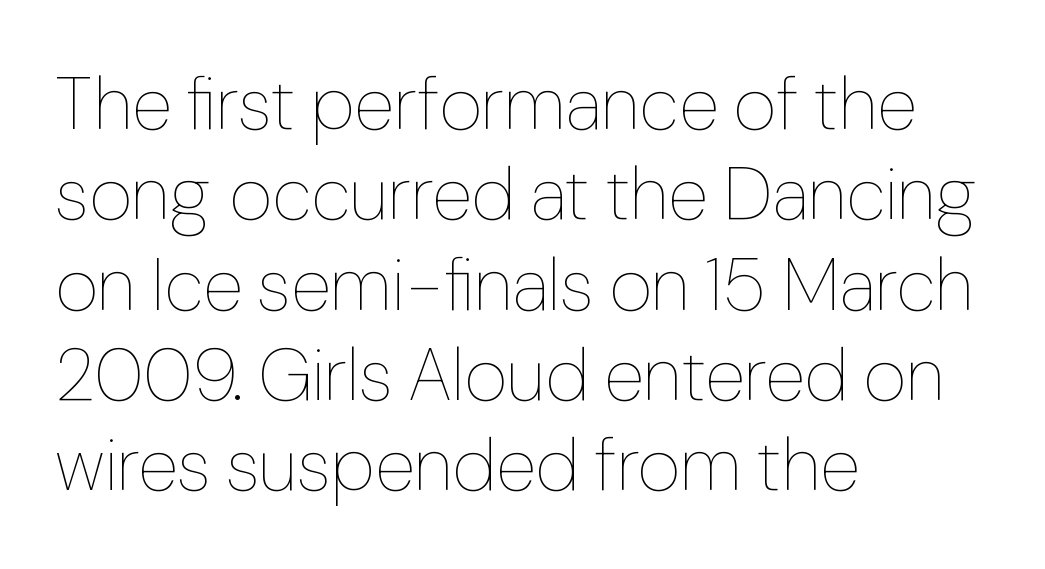
The image shows 74 px thin type, upright; set left-aligned, line spacing 1.22x, normal letter spacing, not underlined; low stroke contrast and a medium x-height.
